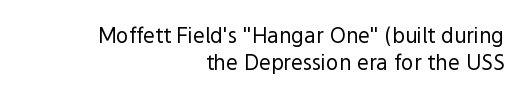
The image shows 21 px text type, upright; set right-aligned, normal line spacing (1.3x), normal letter spacing, not underlined.
